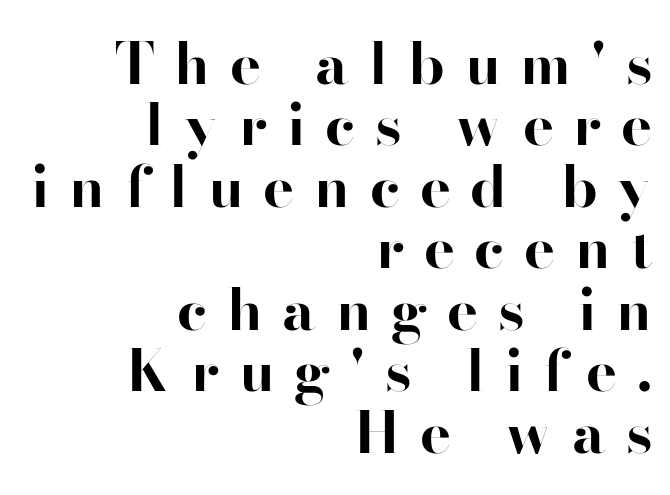
Q: Is the text bold? A: Yes.
Q: Is the text italic (slanted)? A: No, it is upright.
Q: Is the typeface a serif or a sans-serif typeface? A: Sans-serif.
Q: Is the text underlined? A: No.
Q: How is the paragraph aligned? A: Right-aligned.
Q: Is the spacing between letters normal or unusually wide? A: Unusually wide.
Q: Is the spacing between lines tight, normal or loose? A: Tight.
Q: Width (condensed, normal, or wide)? A: Normal.
Q: Stroke contrast? A: High.
Q: x-height? A: Small.
Q: Monospaced? A: No.
